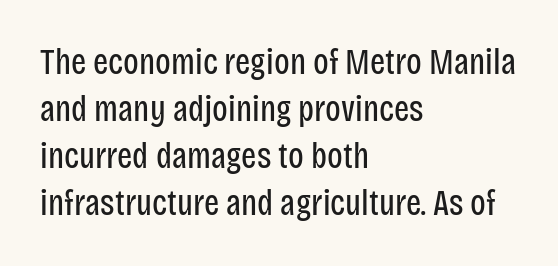
No extra ink here — the face is not bold. The letters stand upright; this is a roman face. If you drew a ruler down the left edge, every line would touch it. A typesetter would call this proportional, since set widths differ per character. Bare-footed words on every line.
